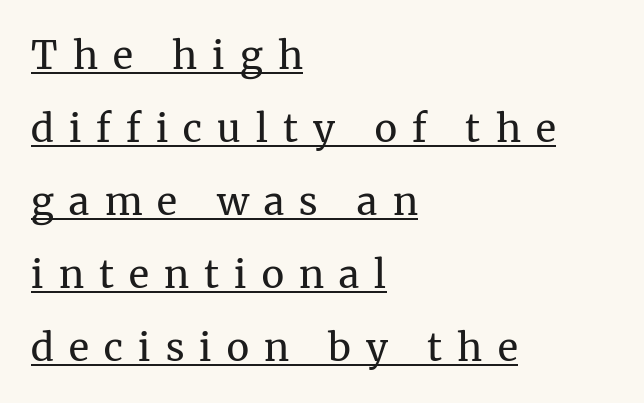
{"serif": "yes", "italic": "no", "bold": "no", "weight": "regular", "width": "normal", "stroke_contrast": "medium", "x_height": "medium", "monospaced": "no", "underline": "yes", "align": "left", "line_spacing": "loose", "line_spacing_ratio": 1.92, "letter_spacing": "wide", "letter_spacing_em": 0.4, "glyph_px": 38}
